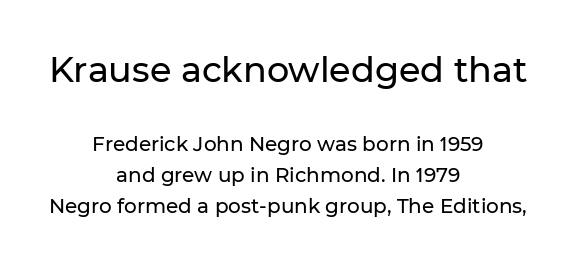
The image shows 35 px sans-serif type, upright; set centered, normal line spacing (1.56x), normal letter spacing, not underlined; the first (top) block is 1.75x larger; low stroke contrast and a medium x-height.
